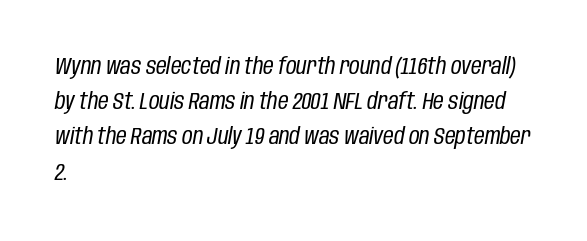
Q: Is the text bold? A: No.
Q: Is the text italic (slanted)? A: Yes, it leans right by about 10 degrees.
Q: Is the text underlined? A: No.
Q: How is the paragraph aligned? A: Left-aligned.
Q: Is the spacing between letters normal or unusually wide? A: Normal.
Q: Is the spacing between lines tight, normal or loose? A: Normal.
